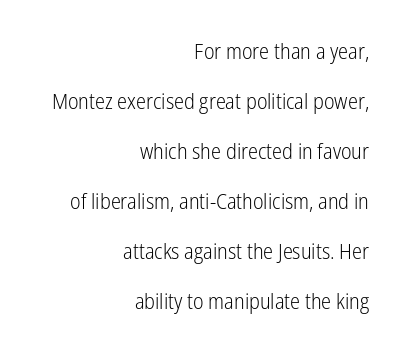
You could call the tracking neutral — neither tight nor loose. The foot of each line stays bare and open. Does the leading feel generous? Absolutely, it's lavish. Heft: none added — not bold. If you drew a ruler down the right edge, every line would touch it. Characters remain perfectly vertical along every line.
